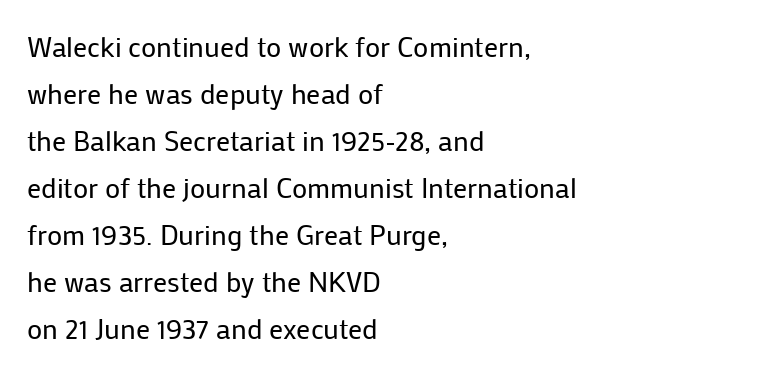
Q: Is the text bold? A: No.
Q: Is the text italic (slanted)? A: No, it is upright.
Q: Is the typeface a serif or a sans-serif typeface? A: Sans-serif.
Q: Is the text underlined? A: No.
Q: How is the paragraph aligned? A: Left-aligned.
Q: Is the spacing between letters normal or unusually wide? A: Normal.
Q: Is the spacing between lines tight, normal or loose? A: Normal.
Q: Width (condensed, normal, or wide)? A: Normal.
Q: Stroke contrast? A: Low.
Q: x-height? A: Medium.
Q: Monospaced? A: No.
